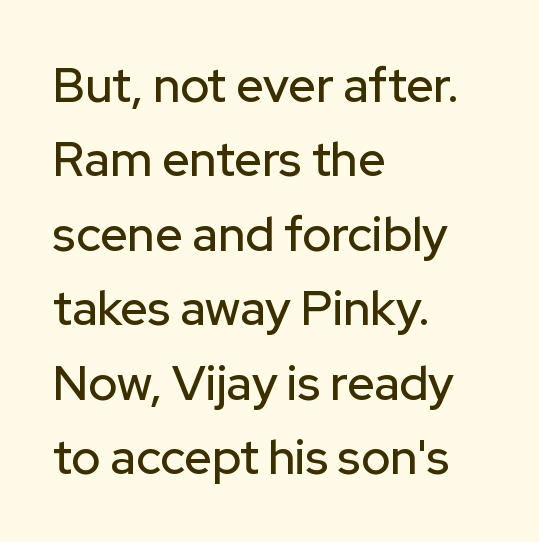
Q: Is the text italic (slanted)? A: No, it is upright.
Q: Is the typeface a serif or a sans-serif typeface? A: Sans-serif.
Q: Is the text underlined? A: No.
Q: How is the paragraph aligned? A: Left-aligned.
Q: Is the spacing between letters normal or unusually wide? A: Normal.
Q: Is the spacing between lines tight, normal or loose? A: Normal.
Q: Width (condensed, normal, or wide)? A: Normal.
Q: Stroke contrast? A: Low.
Q: x-height? A: Medium.
Q: Monospaced? A: No.
